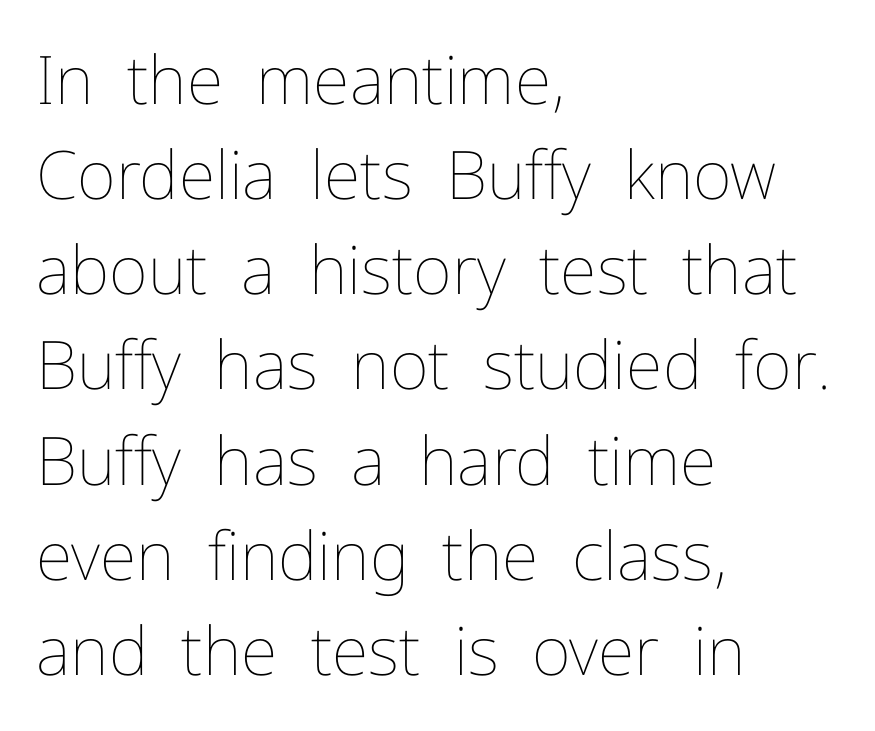
{"italic": "no", "bold": "no", "weight": "thin", "width": "normal", "stroke_contrast": "low", "x_height": "medium", "monospaced": "no", "underline": "no", "align": "left", "line_spacing": "normal", "line_spacing_ratio": 1.42, "letter_spacing": "normal", "letter_spacing_em": 0.0, "glyph_px": 67}
